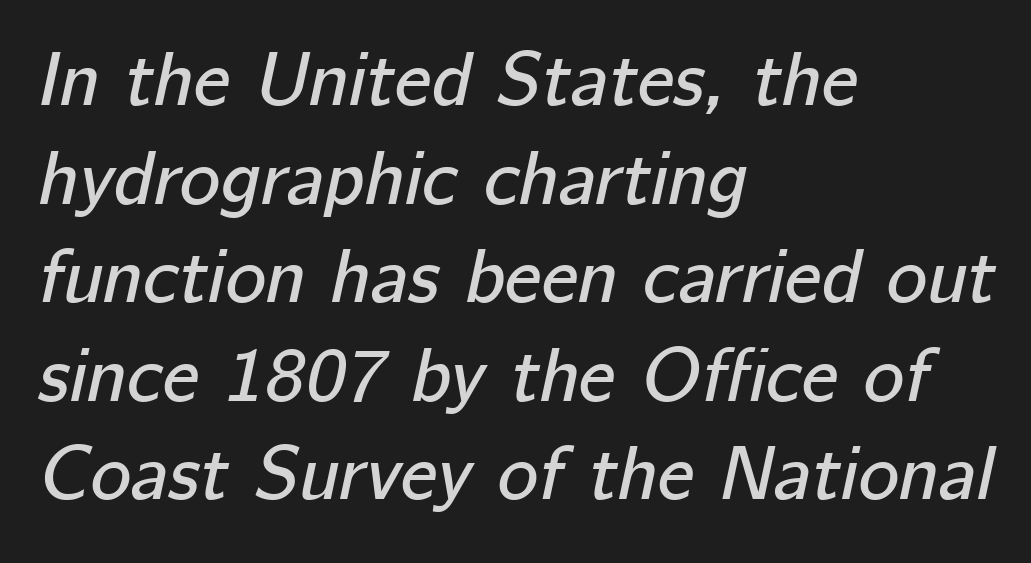
A normal amount of white space separates one row of letters from the next. Reading down the block, your eye returns to a fixed left position each line. These lines are rendered in a variable-pitch font. Glyph-to-glyph distance matches everyday printed text.
